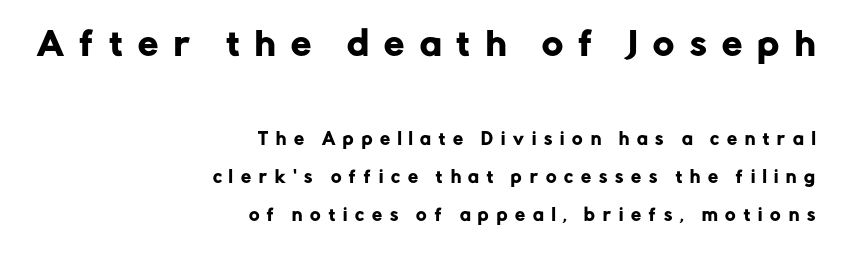
The image shows 32 px sans-serif type, upright; set right-aligned, loose line spacing (2.37x), unusually wide letter spacing (+0.49 em), not underlined; the first (top) block is 2.0x larger; low stroke contrast and a medium x-height.
